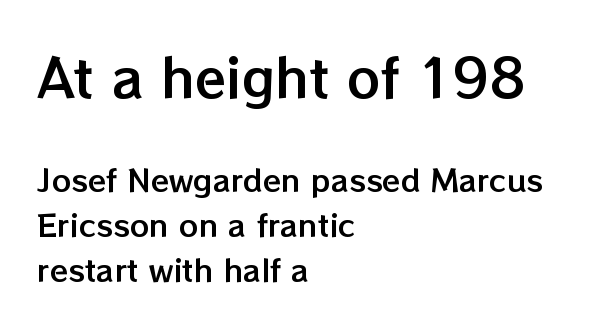
The image shows 52 px text type, upright; set left-aligned, normal line spacing (1.5x), normal letter spacing, not underlined; the first (top) block is 1.73x larger; low stroke contrast and a medium x-height.
